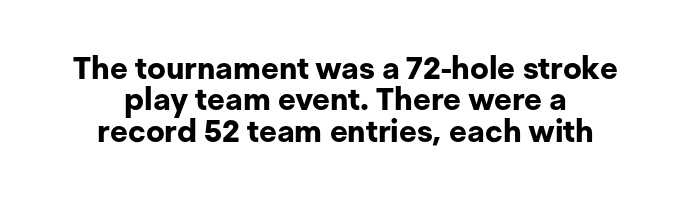
{"serif": "no", "italic": "no", "bold": "yes", "weight": "bold", "width": "normal", "stroke_contrast": "low", "x_height": "medium", "monospaced": "no", "underline": "no", "align": "center", "line_spacing": "tight", "line_spacing_ratio": 1.01, "letter_spacing": "normal", "letter_spacing_em": 0.0, "glyph_px": 31}
